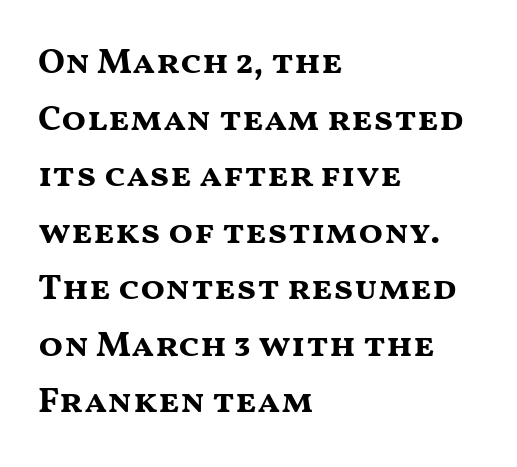
Designer's note — italics off, roman on. The lines are quadded left. The font family rendered here belongs to the sans-serif group. Normally led — the rows are evenly, conventionally spaced. Has an underline been added? It has not.
